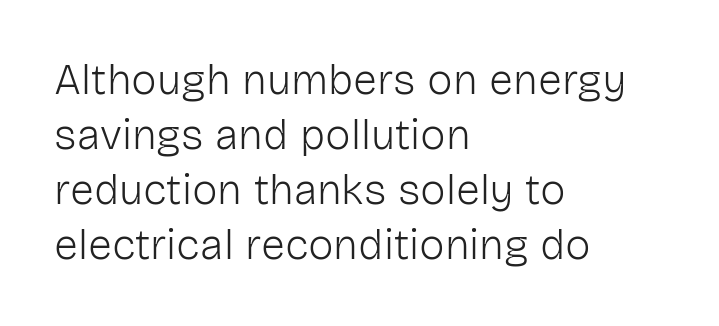
{"serif": "no", "italic": "no", "bold": "no", "weight": "light", "width": "normal", "stroke_contrast": "low", "x_height": "medium", "monospaced": "no", "underline": "no", "align": "left", "line_spacing": "normal", "line_spacing_ratio": 1.28, "letter_spacing": "normal", "letter_spacing_em": 0.0, "glyph_px": 43}
